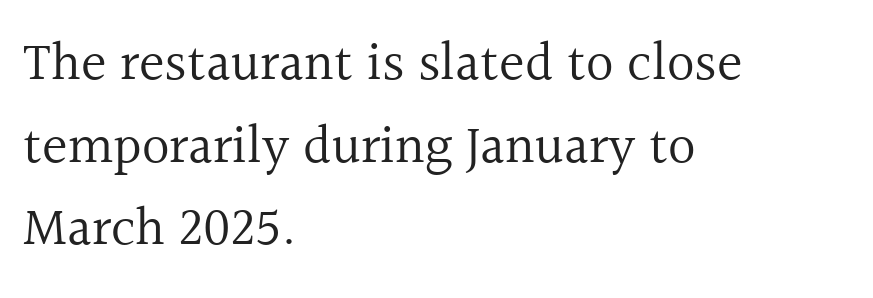
{"serif": "yes", "italic": "no", "bold": "no", "weight": "regular", "width": "normal", "x_height": "medium", "monospaced": "no", "underline": "no", "align": "left", "line_spacing": "normal", "line_spacing_ratio": 1.53, "letter_spacing": "normal", "letter_spacing_em": 0.0, "glyph_px": 54}
